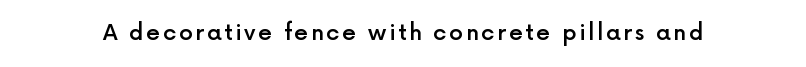
{"italic": "no", "bold": "semi", "underline": "no", "glyph_px": 22}
